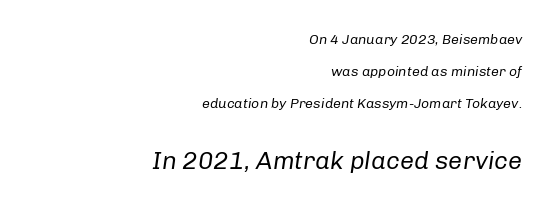
Q: Is the text bold? A: No.
Q: Is the text italic (slanted)? A: Yes, it leans right by about 8 degrees.
Q: Is the text underlined? A: No.
Q: How is the paragraph aligned? A: Right-aligned.
Q: Is the spacing between letters normal or unusually wide? A: Normal.
Q: Is the spacing between lines tight, normal or loose? A: Loose.
Q: Which block of text is set in a larger size, the first (top) or the second (bottom)? A: The second (bottom) one.
